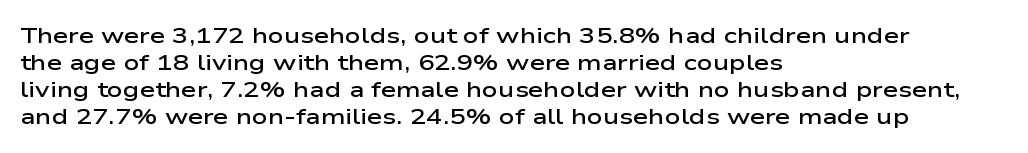
{"italic": "no", "bold": "semi", "underline": "no", "align": "left", "line_spacing_ratio": 1.23, "letter_spacing": "normal", "letter_spacing_em": 0.0, "glyph_px": 22}
